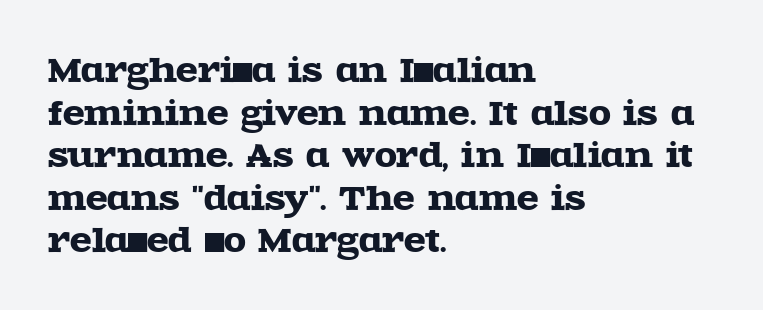
The image shows 32 px wide serif type, upright; set left-aligned, normal line spacing (1.33x), normal letter spacing, not underlined; a large x-height.
